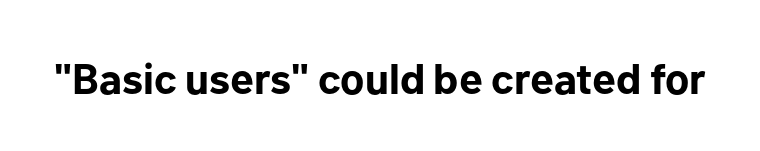
I'd call this a sans setting — the letters go barefoot. It's the straight-up-and-down kind of type. This rendering leaves character spacing at its baseline value. The face used here is proportionally spaced, like ordinary book or web type. Heft: maximum for text — a bold. Clear beneath every line of the passage.
